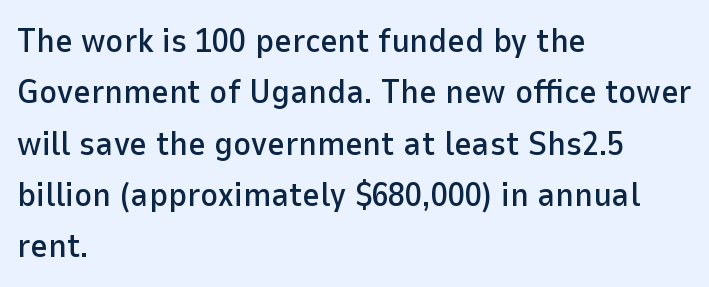
{"serif": "no", "italic": "no", "width": "normal", "stroke_contrast": "low", "x_height": "medium", "monospaced": "no", "underline": "no", "align": "left", "line_spacing": "normal", "line_spacing_ratio": 1.51, "letter_spacing": "normal", "letter_spacing_em": 0.0, "glyph_px": 34}
